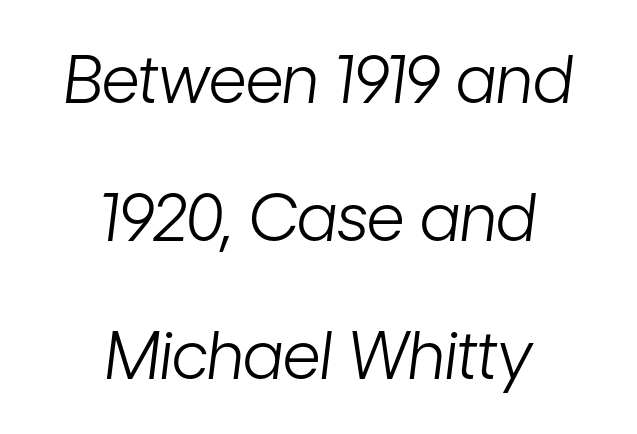
This rendering leaves character spacing at its baseline value. Notice how the passage keeps no hard edge, just a central spine. Looks like regular typesetting: each glyph gets only the width it needs. Slant detected: the letters are inclined.
